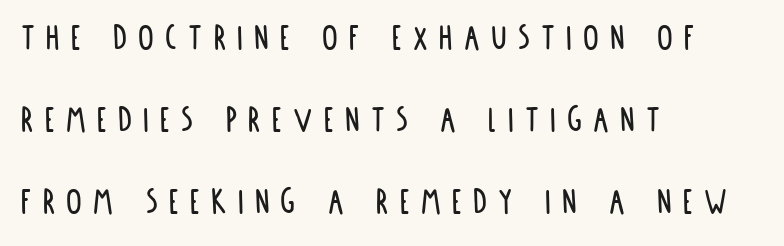
The image shows 39 px condensed sans-serif type, upright; set left-aligned, loose line spacing (2.1x), unusually wide letter spacing (+0.29 em), not underlined; low stroke contrast and a large x-height.
